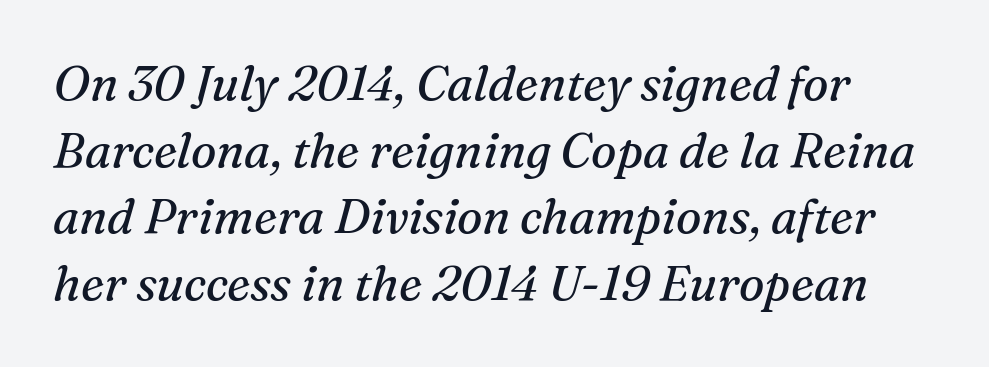
The image shows 48 px regular-weight serif type, italic (leaning right); set normal line spacing (1.39x), normal letter spacing, not underlined; medium stroke contrast and a medium x-height.
